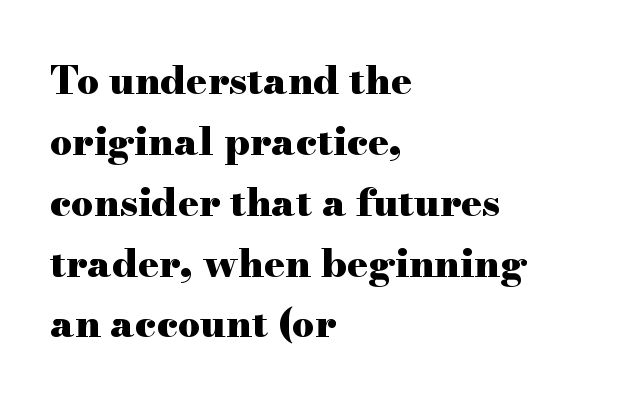
Q: Is the text bold? A: Yes.
Q: Is the text italic (slanted)? A: No, it is upright.
Q: Is the typeface a serif or a sans-serif typeface? A: Serif.
Q: Is the text underlined? A: No.
Q: How is the paragraph aligned? A: Left-aligned.
Q: Is the spacing between letters normal or unusually wide? A: Normal.
Q: Is the spacing between lines tight, normal or loose? A: Normal.
Q: Width (condensed, normal, or wide)? A: Wide.
Q: Stroke contrast? A: High.
Q: x-height? A: Small.
Q: Monospaced? A: No.
